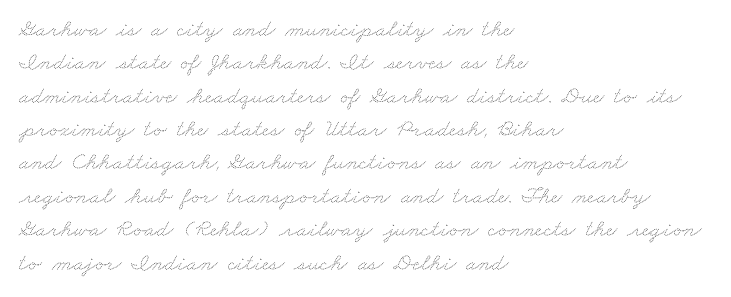
The image shows 24 px text type; set left-aligned, normal line spacing (1.39x), normal letter spacing, not underlined.
